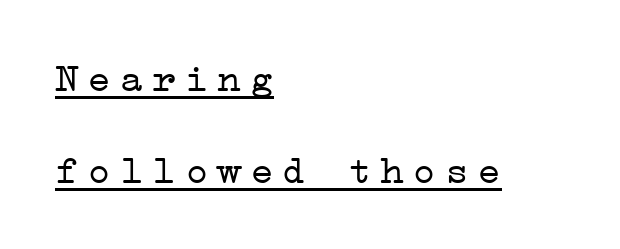
{"serif": "yes", "italic": "no", "bold": "no", "weight": "light", "width": "wide", "stroke_contrast": "low", "x_height": "medium", "underline": "yes", "align": "left", "line_spacing": "loose", "line_spacing_ratio": 2.31, "letter_spacing": "wide", "letter_spacing_em": 0.21, "glyph_px": 40}
